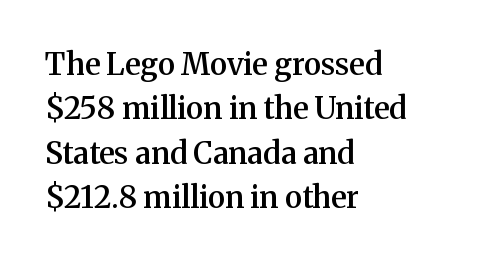
The image shows 30 px semibold serif type, upright; set left-aligned, normal line spacing (1.48x), normal letter spacing, not underlined; medium stroke contrast and a medium x-height.
